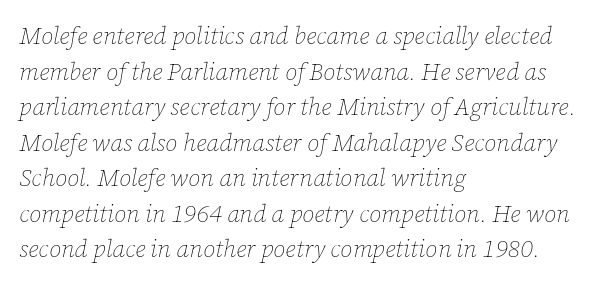
The image shows 24 px text type, italic (leaning right); set left-aligned, normal line spacing (1.48x), normal letter spacing, not underlined.
